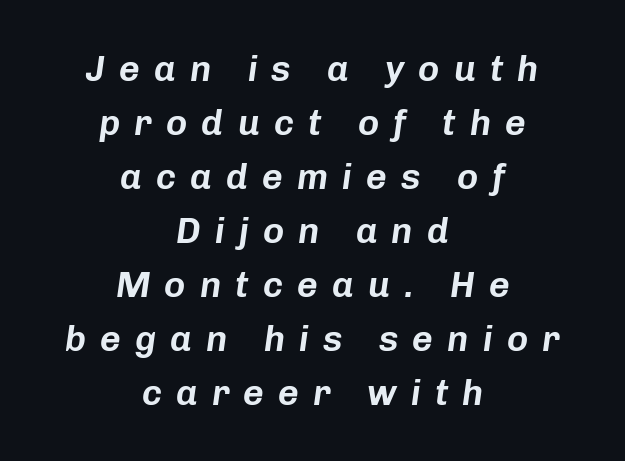
Q: Is the text italic (slanted)? A: Yes, it leans right by about 8 degrees.
Q: Is the text underlined? A: No.
Q: How is the paragraph aligned? A: Centered.
Q: Is the spacing between letters normal or unusually wide? A: Unusually wide.
Q: Is the spacing between lines tight, normal or loose? A: Normal.
Q: Width (condensed, normal, or wide)? A: Normal.
Q: Stroke contrast? A: Low.
Q: x-height? A: Medium.
Q: Monospaced? A: No.
